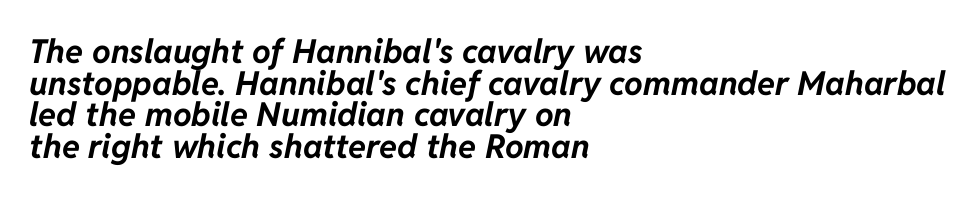
{"italic": "yes", "lean": "right", "slant_degrees": 11, "bold": "yes", "weight": "bold", "width": "normal", "stroke_contrast": "low", "x_height": "medium", "monospaced": "no", "underline": "no", "align": "left", "line_spacing": "tight", "line_spacing_ratio": 0.96, "letter_spacing": "normal", "letter_spacing_em": 0.0, "glyph_px": 33}
